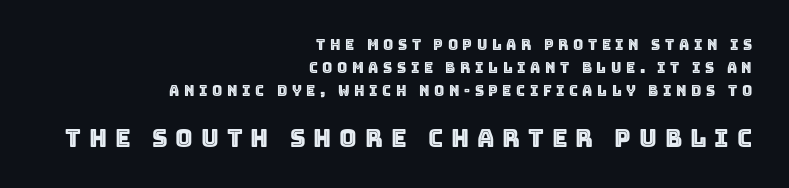
The type sits square on the baseline with zero lean. The horizontal fit of the characters is loose and conspicuously gappy. This rendering uses right alignment, leaving the left contour irregular. The gap between lines stays unmarked.
